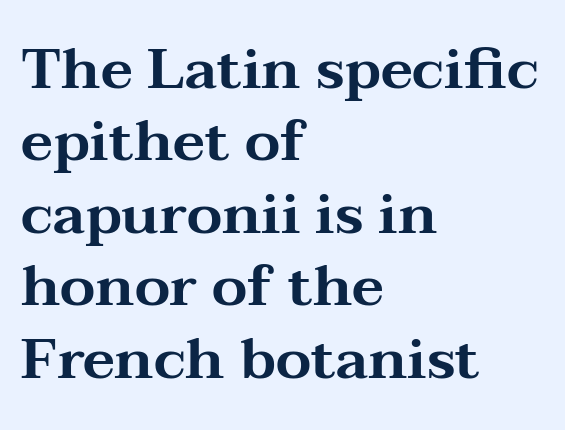
The image shows 57 px wide serif type, upright; set left-aligned, normal line spacing (1.27x), normal letter spacing, not underlined; medium stroke contrast and a medium x-height.
